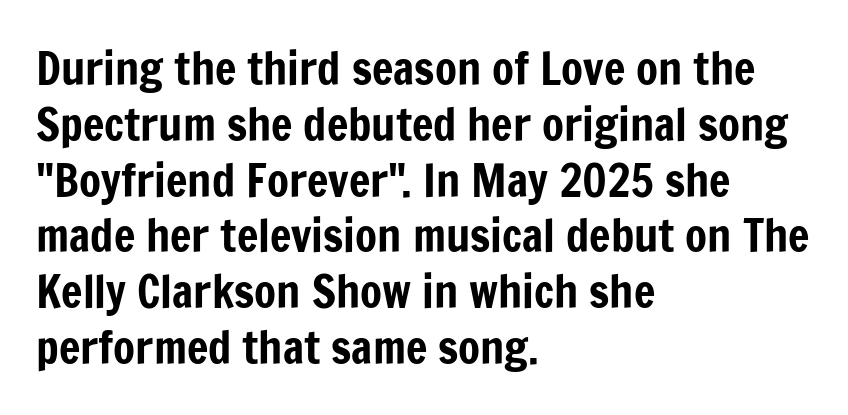
Q: Is the text italic (slanted)? A: No, it is upright.
Q: Is the typeface a serif or a sans-serif typeface? A: Sans-serif.
Q: Is the text underlined? A: No.
Q: How is the paragraph aligned? A: Left-aligned.
Q: Is the spacing between letters normal or unusually wide? A: Normal.
Q: Width (condensed, normal, or wide)? A: Condensed.
Q: Stroke contrast? A: Low.
Q: x-height? A: Medium.
Q: Monospaced? A: No.
